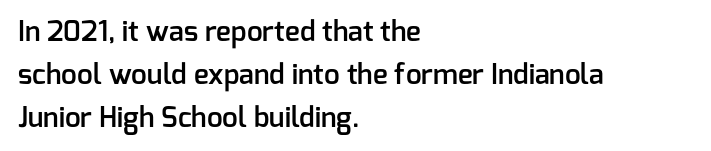
Typographically, this falls in the sans-serif category. The rendering keeps characters at their native spacing. Summary of weight: moderately heavy, a semibold. You can tell it's not italic because the verticals are truly vertical. A classic flush-left, rag-right setting is used for this passage.
